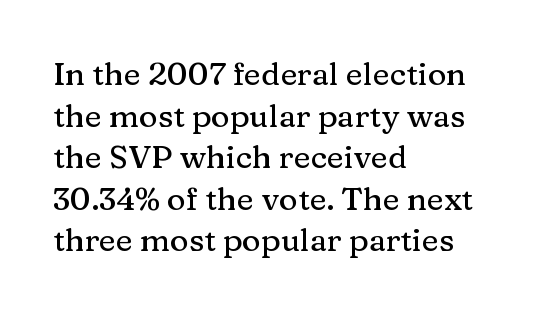
Teacher's note: observe the even left margin — that is flush-left alignment. The rendering uses natural spacing where letterforms have individual widths. The characters display serif detailing at their extremities. In terms of letterspacing, this is plain default setting.
